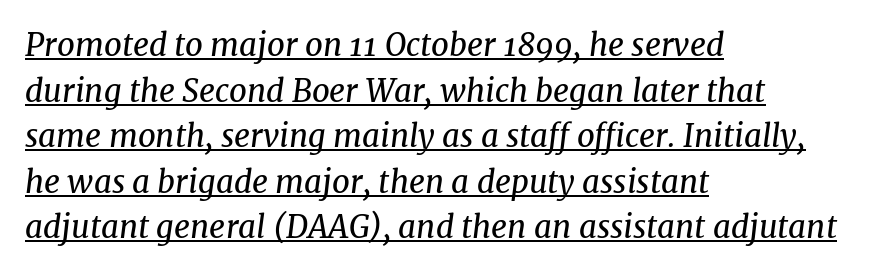
{"serif": "yes", "italic": "yes", "lean": "right", "slant_degrees": 8, "bold": "no", "weight": "regular", "width": "normal", "stroke_contrast": "medium", "x_height": "medium", "monospaced": "no", "underline": "yes", "align": "left", "line_spacing": "normal", "line_spacing_ratio": 1.47, "letter_spacing": "normal", "letter_spacing_em": 0.0, "glyph_px": 31}
